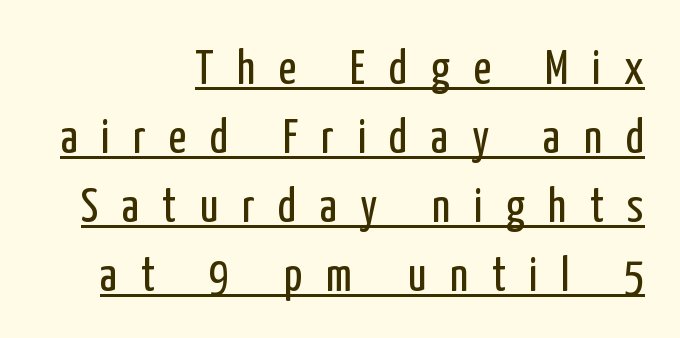
{"serif": "no", "italic": "no", "bold": "no", "weight": "regular", "width": "condensed", "stroke_contrast": "low", "x_height": "medium", "monospaced": "no", "underline": "yes", "align": "right", "line_spacing": "normal", "line_spacing_ratio": 1.44, "letter_spacing": "wide", "letter_spacing_em": 0.49, "glyph_px": 48}
